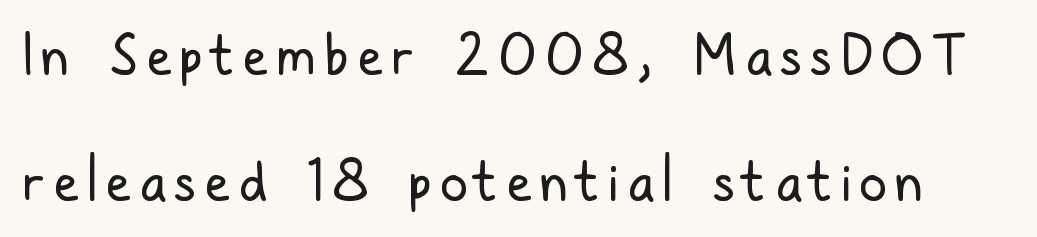
The image shows 55 px regular-weight, condensed sans-serif type, upright; set loose line spacing (2.29x), not underlined; low stroke contrast and a medium x-height.
